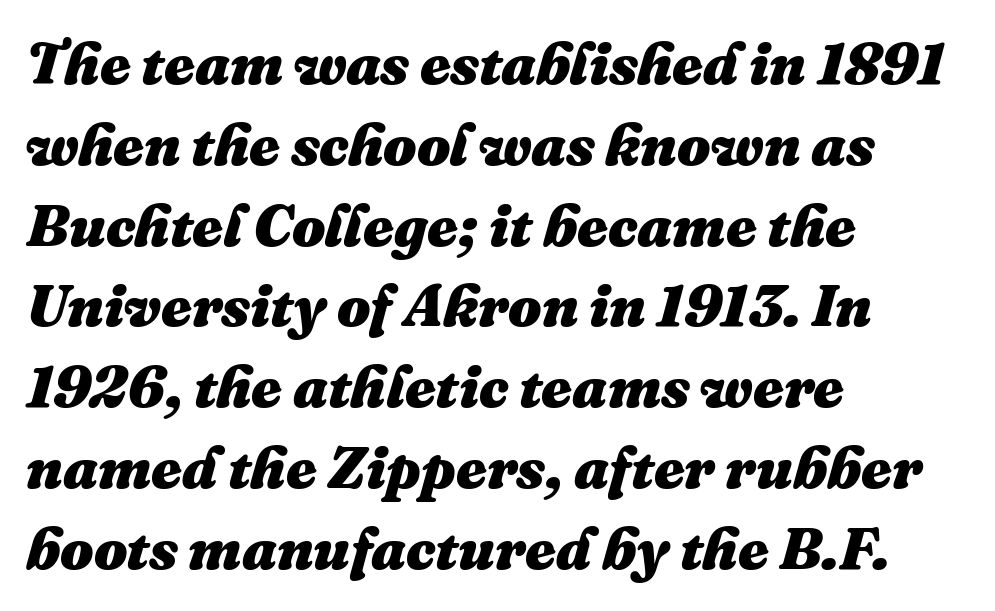
In CSS terms this would be text-align: left. Words float on clear page, feet unadorned. Varying glyph widths throughout — classic text-font behaviour. Reading down the column, the eye jumps a familiar distance to each next line.
